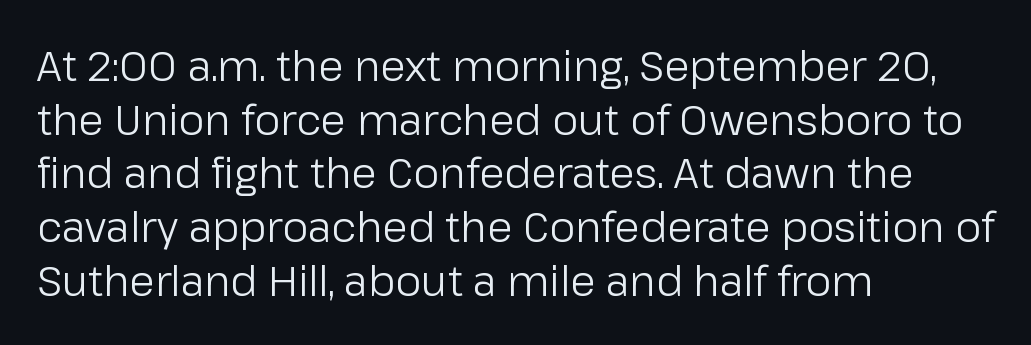
The image shows 41 px regular-weight sans-serif type, upright; set left-aligned, normal line spacing (1.31x), normal letter spacing, not underlined; low stroke contrast and a medium x-height.
